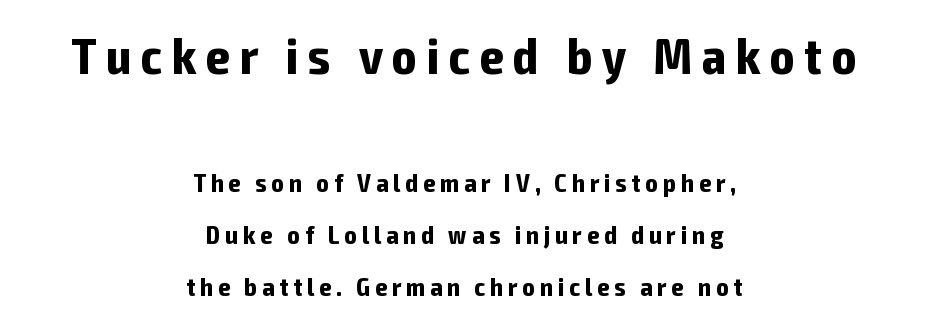
Q: Is the text bold? A: Yes.
Q: Is the text italic (slanted)? A: No, it is upright.
Q: Is the typeface a serif or a sans-serif typeface? A: Sans-serif.
Q: Is the text underlined? A: No.
Q: How is the paragraph aligned? A: Centered.
Q: Is the spacing between lines tight, normal or loose? A: Loose.
Q: Which block of text is set in a larger size, the first (top) or the second (bottom)? A: The first (top) one.
Q: Width (condensed, normal, or wide)? A: Condensed.
Q: Stroke contrast? A: Low.
Q: x-height? A: Medium.
Q: Monospaced? A: No.
